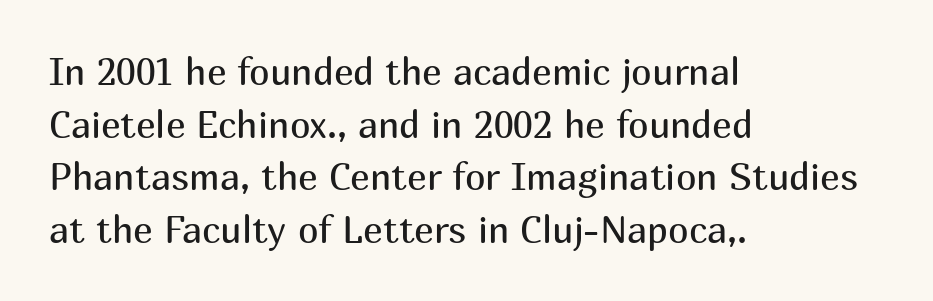
The image shows 37 px regular-weight sans-serif type, upright; set left-aligned, normal line spacing (1.42x), normal letter spacing, not underlined; medium stroke contrast and a medium x-height.
